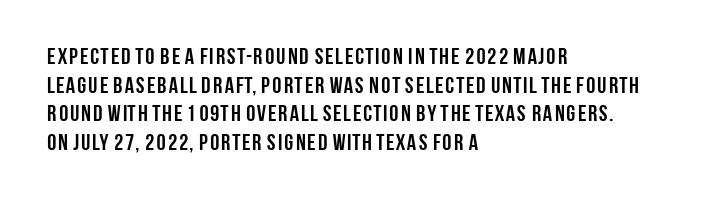
Q: Is the text bold? A: Yes.
Q: Is the text italic (slanted)? A: No, it is upright.
Q: Is the text underlined? A: No.
Q: How is the paragraph aligned? A: Left-aligned.
Q: Is the spacing between letters normal or unusually wide? A: Normal.
Q: Is the spacing between lines tight, normal or loose? A: Normal.
